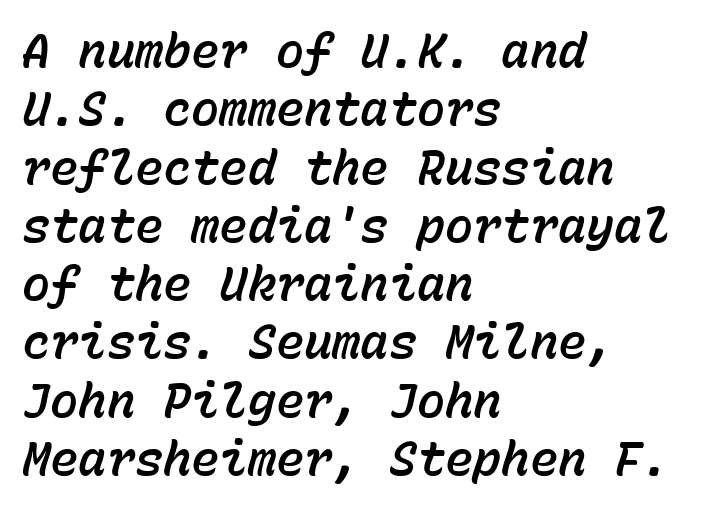
This rendering uses left alignment, leaving the right contour irregular. These lines were composed using italics. The face used here is monospaced, like something from a code editor. Is the letter spacing exaggerated? No — it looks like the ordinary default. The words here are not underlined.
